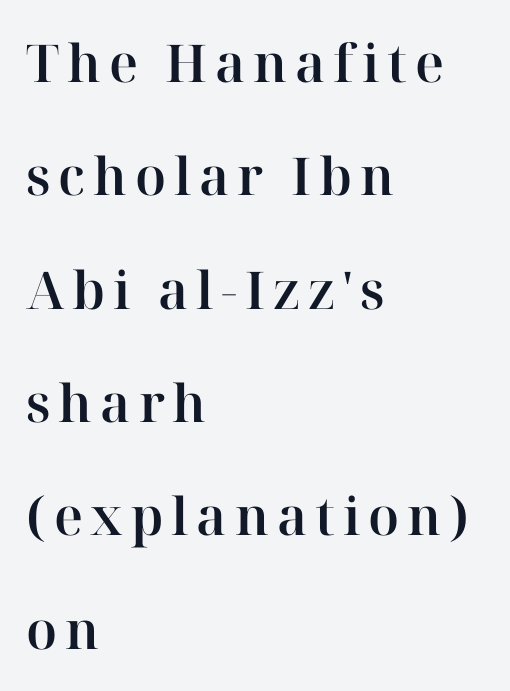
Q: Is the text italic (slanted)? A: No, it is upright.
Q: Is the typeface a serif or a sans-serif typeface? A: Serif.
Q: Is the text underlined? A: No.
Q: How is the paragraph aligned? A: Left-aligned.
Q: Is the spacing between lines tight, normal or loose? A: Loose.
Q: Width (condensed, normal, or wide)? A: Normal.
Q: Stroke contrast? A: High.
Q: x-height? A: Medium.
Q: Monospaced? A: No.
